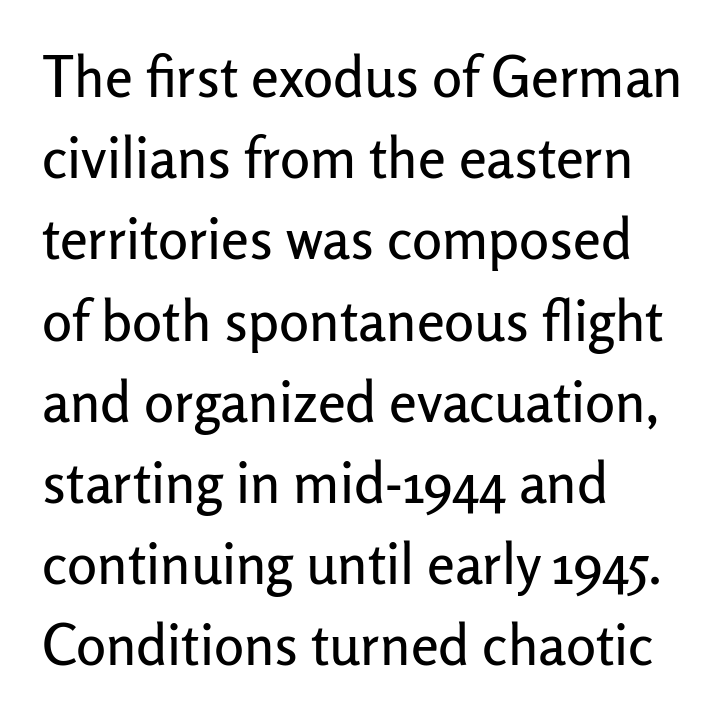
Vertical strokes here are truly vertical. Vertically, the passage feels balanced, rows spaced as you'd expect. Is this a fixed-width face? No — the glyphs have proportional, varying widths. What stands out about the letter spacing? Nothing — it is the standard amount. This sample uses a sans-serif face.
